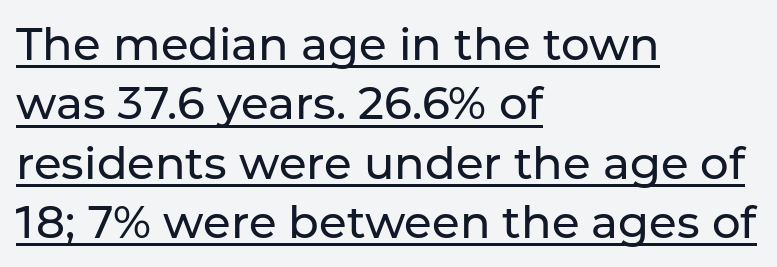
Descenders here cross a horizontal rule under the line. Standard letterfit; no display-style spreading of the glyphs. Serifs: no, the terminals of the letterforms are clean. In terms of leading, this rendering sits right in the middle.
